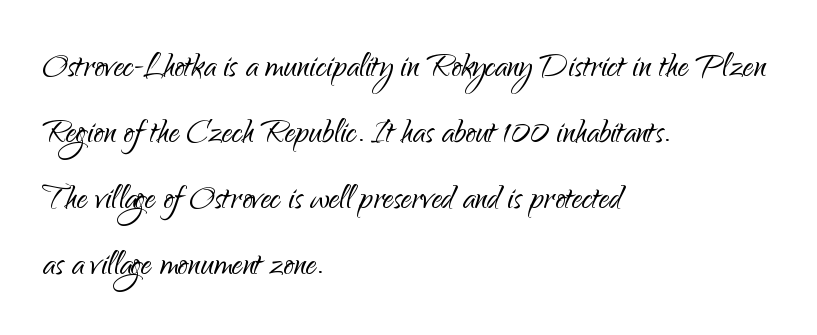
The image shows 42 px light sans-serif type; set left-aligned, normal line spacing (1.57x), normal letter spacing, not underlined; low stroke contrast and a small x-height.
